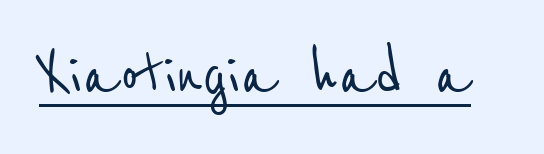
The image shows 76 px condensed sans-serif type; set normal letter spacing, underlined; low stroke contrast and a medium x-height.
